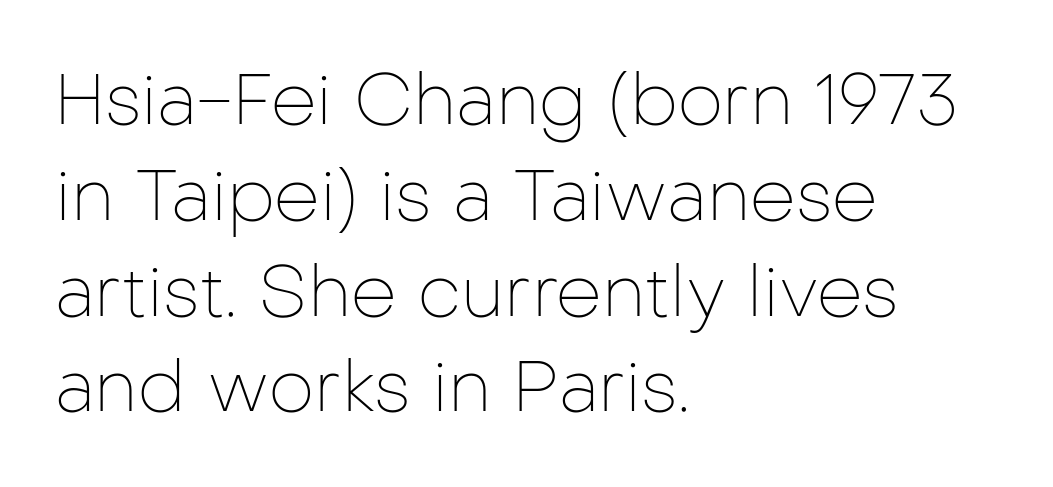
Regular leading. If you drew a ruler down the left edge, every line would touch it. The face used here is a sans, in the tradition of grotesques and geometrics. Words appear dense and cohesive because spacing is normal. Descenders hang freely into open space. Looks like regular typesetting: each glyph gets only the width it needs.
